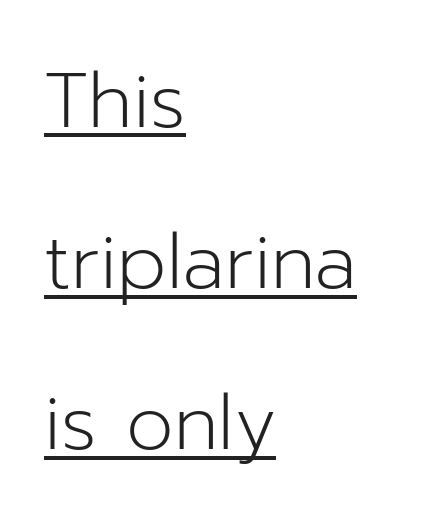
{"serif": "no", "italic": "no", "bold": "no", "weight": "light", "width": "normal", "stroke_contrast": "low", "x_height": "medium", "monospaced": "no", "underline": "yes", "align": "left", "line_spacing": "loose", "line_spacing_ratio": 2.12, "letter_spacing": "normal", "letter_spacing_em": 0.0, "glyph_px": 76}
